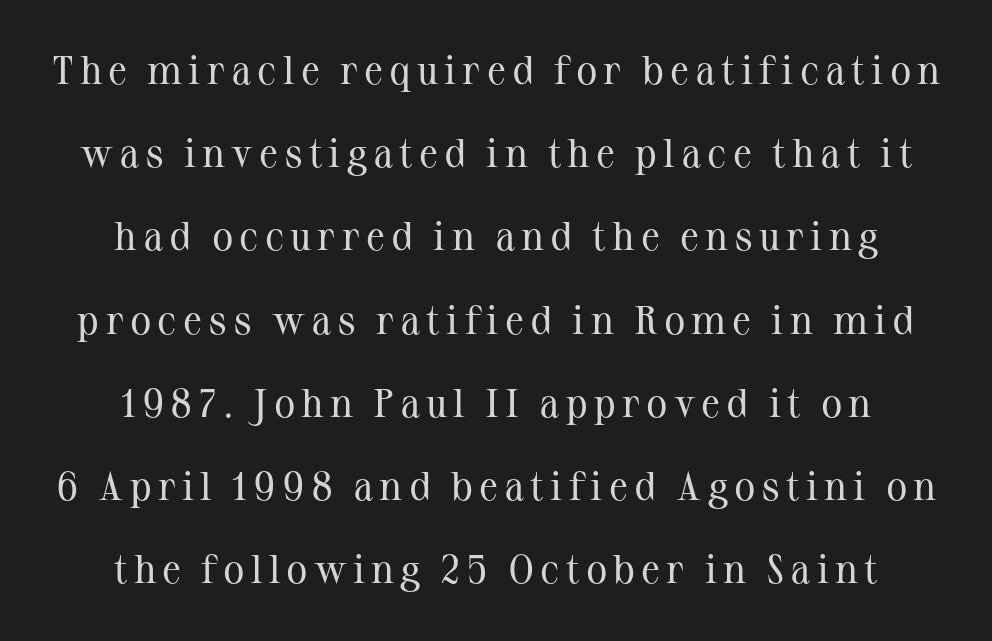
{"serif": "yes", "italic": "no", "bold": "no", "weight": "regular", "width": "normal", "stroke_contrast": "medium", "x_height": "medium", "monospaced": "no", "underline": "no", "align": "center", "line_spacing": "loose", "line_spacing_ratio": 2.08, "glyph_px": 40}
